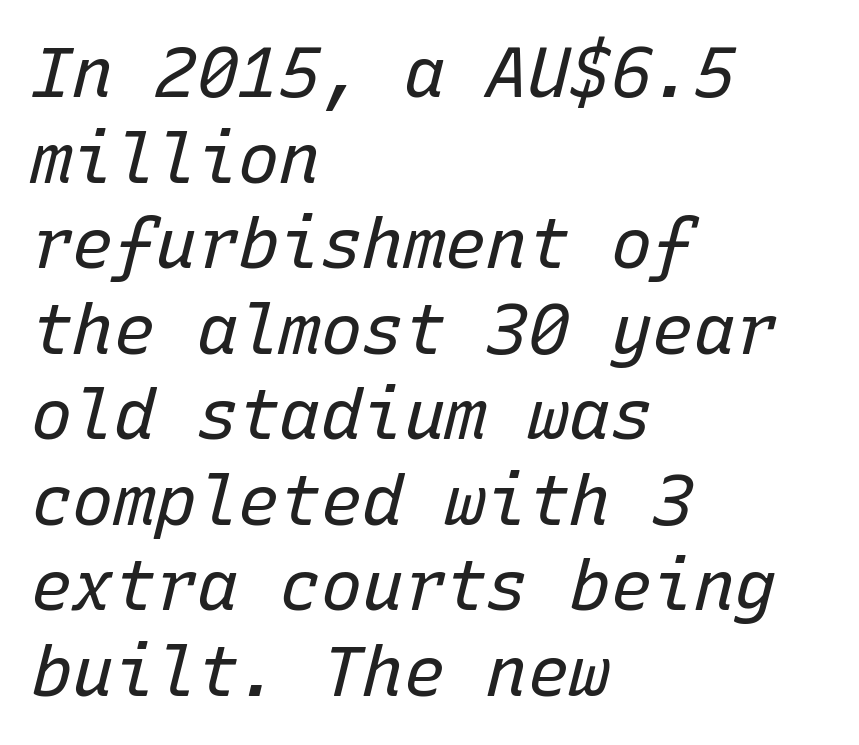
The image shows 69 px regular-weight type, italic (leaning right), monospaced; set left-aligned, line spacing 1.24x, normal letter spacing, not underlined; low stroke contrast and a medium x-height.
